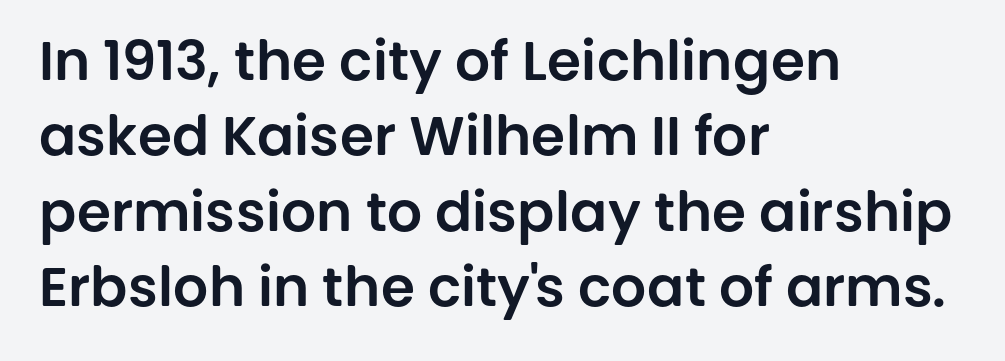
Alignment: flush left. The letterforms sit shoulder to shoulder at normal distance. This is roman type, the default non-slanted kind. A typesetter would call this proportional, since set widths differ per character.
